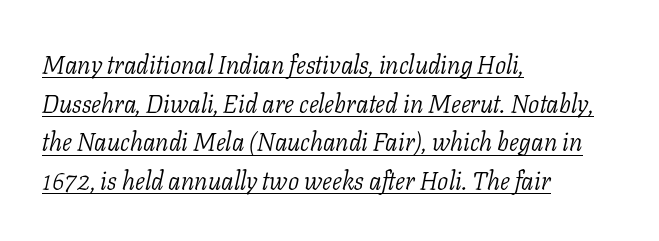
{"italic": "yes", "lean": "right", "slant_degrees": 11, "bold": "no", "underline": "yes", "align": "left", "line_spacing": "normal", "line_spacing_ratio": 1.55, "letter_spacing": "normal", "letter_spacing_em": 0.0, "glyph_px": 25}
